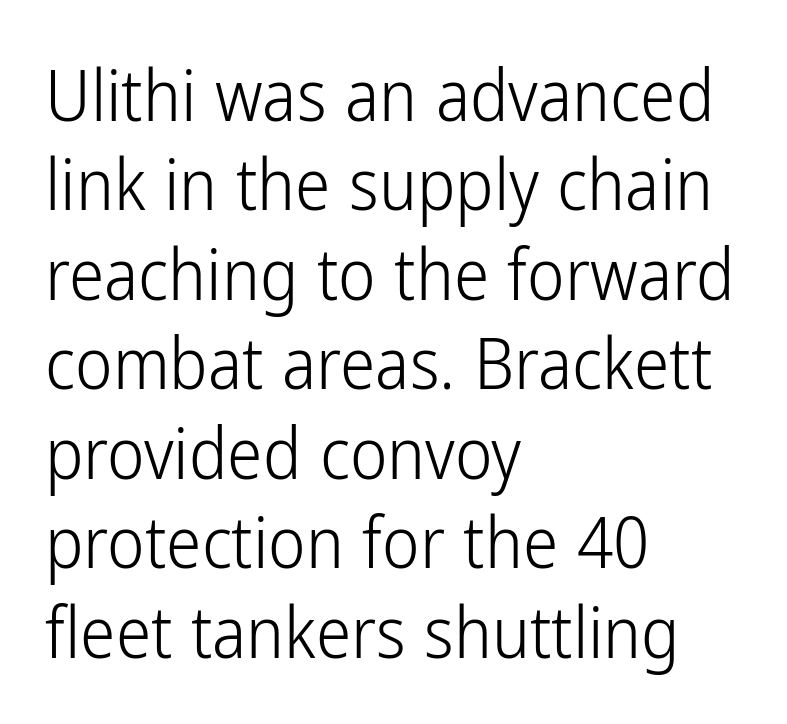
The image shows 71 px light, condensed sans-serif type, upright; set left-aligned, normal line spacing (1.26x), normal letter spacing, not underlined; low stroke contrast and a medium x-height.
